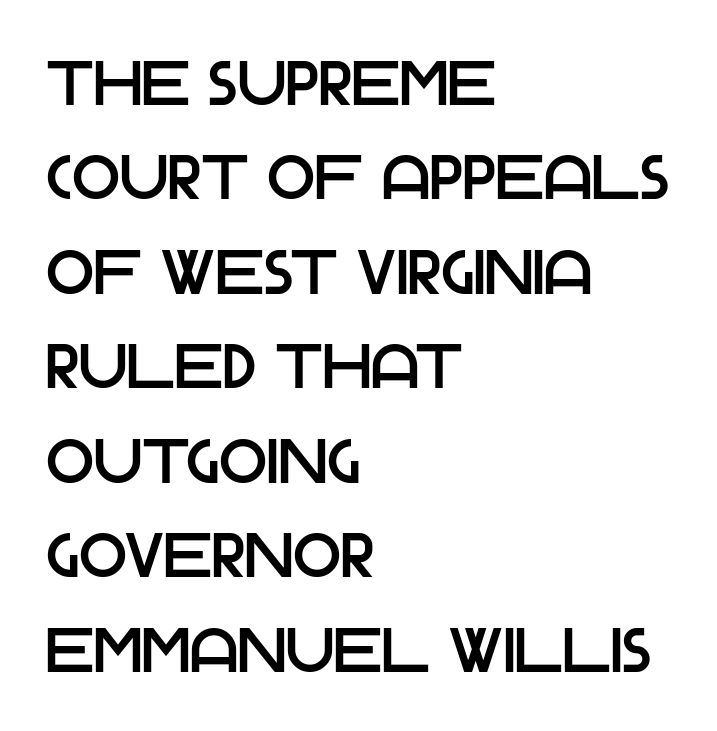
Observe the ordinary spacing: letters are neighbours, not strangers. These lines were composed using upright roman letters. Each letter keeps its own natural width here, so spacing adapts to shape. Words float on clear page, feet unadorned. Successive baselines arrive at the customary interval. Typeset ragged right — the left edge is the straight one.
